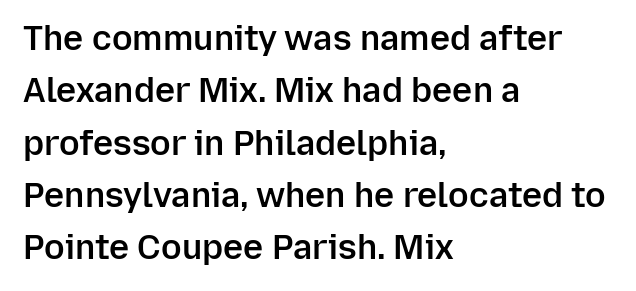
{"serif": "no", "italic": "no", "bold": "semi", "weight": "semibold", "width": "normal", "stroke_contrast": "low", "x_height": "medium", "monospaced": "no", "underline": "no", "align": "left", "line_spacing": "normal", "line_spacing_ratio": 1.54, "letter_spacing": "normal", "letter_spacing_em": 0.0, "glyph_px": 34}
